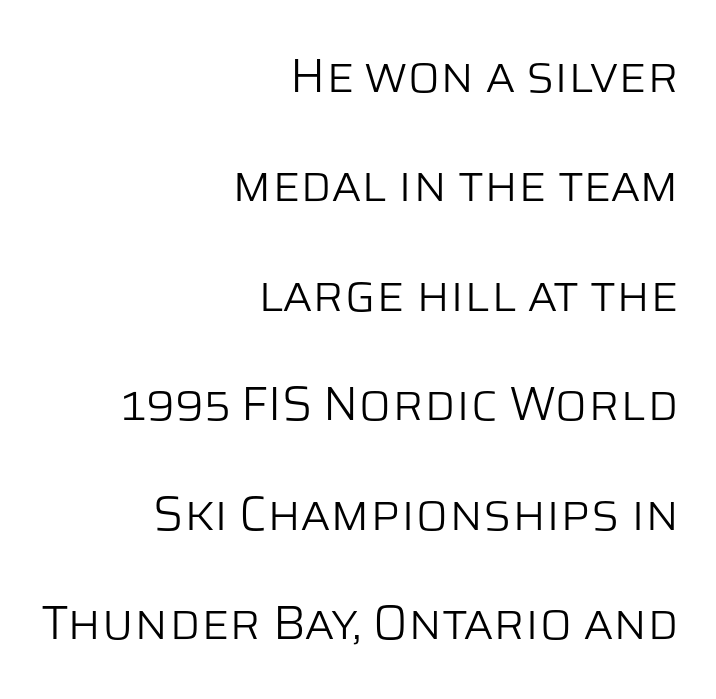
The image shows 48 px light sans-serif type, upright; set right-aligned, loose line spacing (2.28x), normal letter spacing, not underlined; low stroke contrast and a large x-height.
